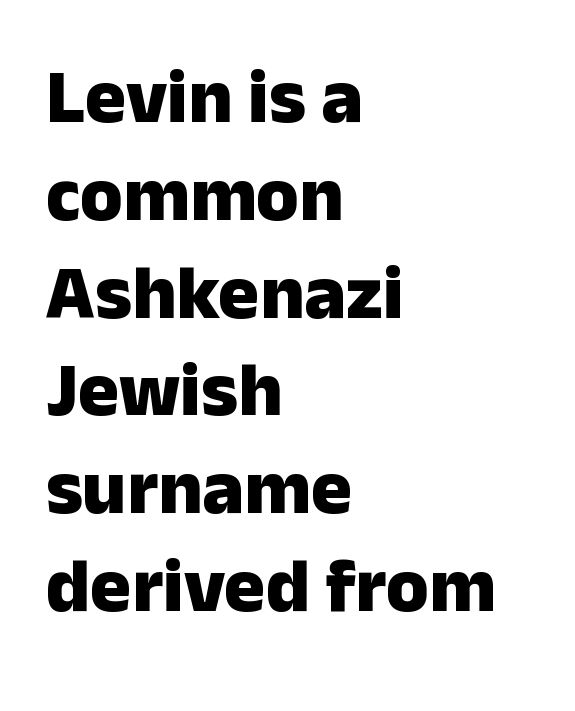
Here the designer chose a conventional face with non-uniform glyph widths. Does the leading feel generous? No, just average. The typesetter chose a ragged-right arrangement here. A typesetter would label this face a sans. Plain, unruled lines of type.
